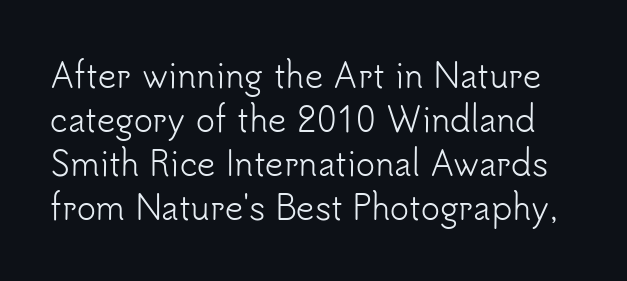
The typeface has the unassuming heft of standard copy or less. Horizontal bands of white between lines are of average thickness. When letters stand straight like this, we call the style roman or upright. Typographically, this falls in the sans-serif category.
